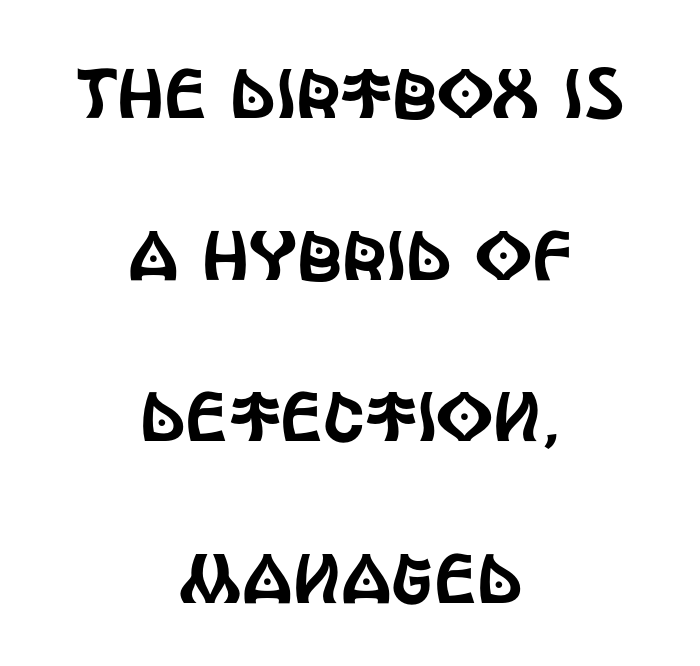
{"serif": "no", "italic": "no", "width": "condensed", "x_height": "large", "monospaced": "no", "underline": "no", "align": "center", "line_spacing": "loose", "line_spacing_ratio": 2.31, "letter_spacing": "normal", "letter_spacing_em": 0.0, "glyph_px": 70}
